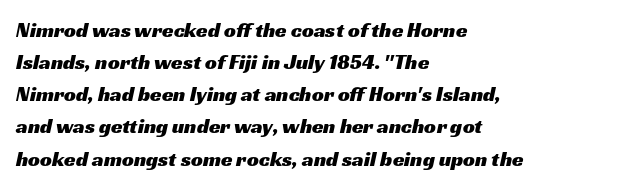
Q: Is the text underlined? A: No.
Q: How is the paragraph aligned? A: Left-aligned.
Q: Is the spacing between letters normal or unusually wide? A: Normal.
Q: Is the spacing between lines tight, normal or loose? A: Normal.
